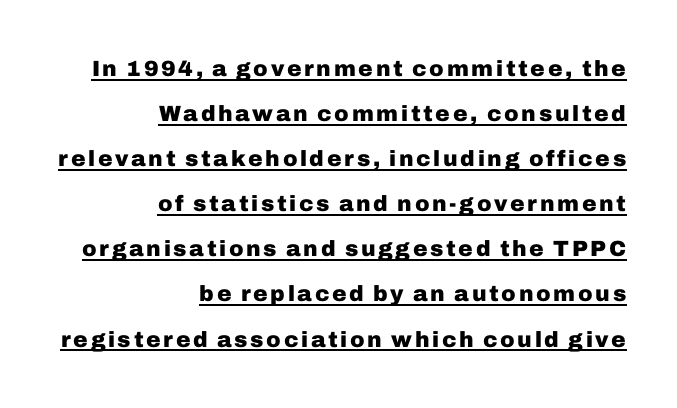
When letters stand straight like this, we call the style roman or upright. This is underlined copy, the kind a proofreader might mark for attention. Notice how thick the strokes are: this is what a full bold looks like. Typeset ragged left — the right edge is the straight one. Loosely led — the rows are spread out.
